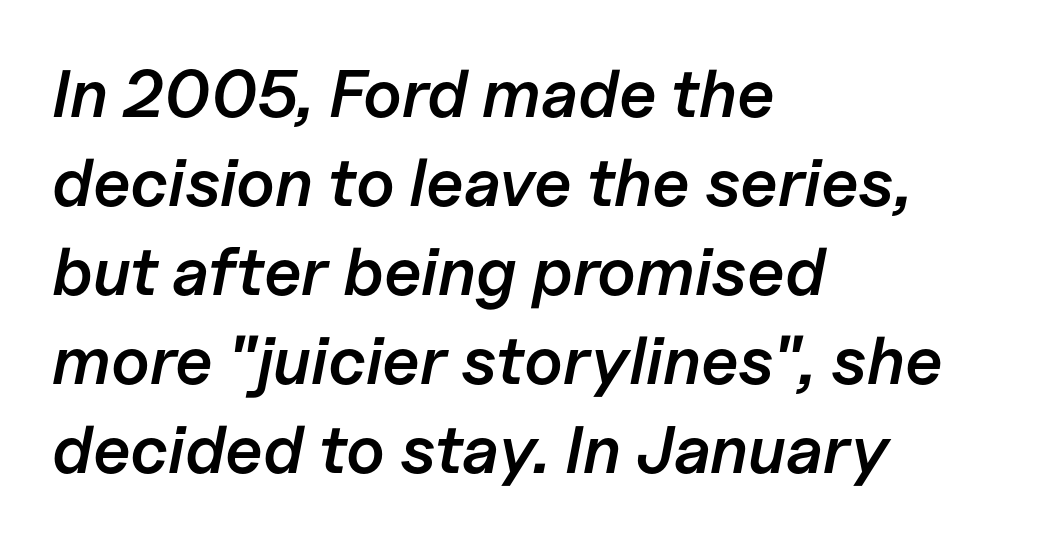
Each new line begins a customary step beneath the previous one. The strokes are fattened partway — semibold, not bold. Yep, that's italic — everything's leaning. Observe the ordinary spacing: letters are neighbours, not strangers. Varying glyph widths throughout — classic text-font behaviour.
